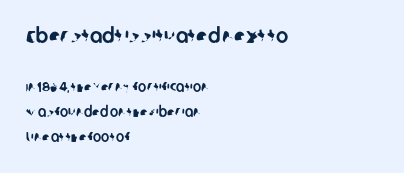
The image shows 21 px text type; set left-aligned, line spacing 1.81x, normal letter spacing, not underlined; the first (top) block is 1.5x larger.
